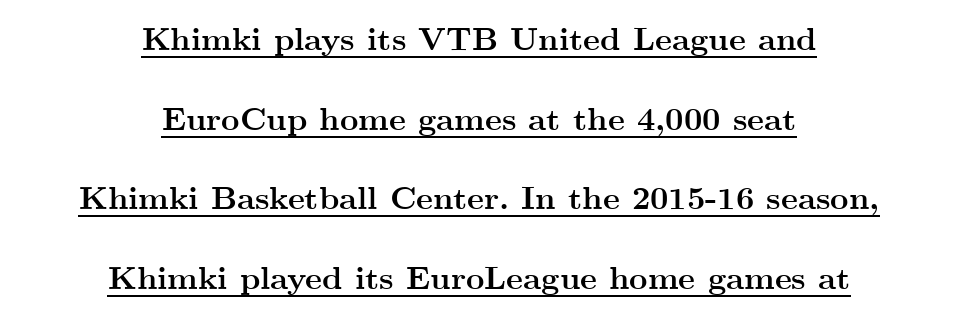
Standard letterfit; no display-style spreading of the glyphs. The block of text is sparse from top to bottom, with ample space between rows. This sample is center-justified, so both line endings float freely. The rendering uses the underline text-decoration. This is serif lettering, the kind often seen in printed books.
